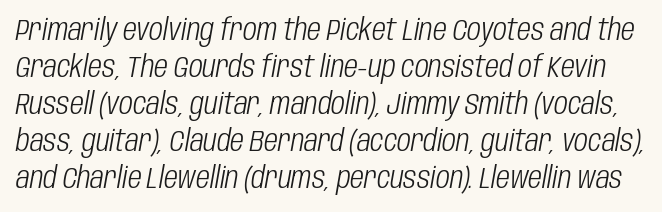
The image shows 30 px light, condensed type, italic (leaning right); set line spacing 1.23x, normal letter spacing, not underlined; low stroke contrast and a large x-height.
